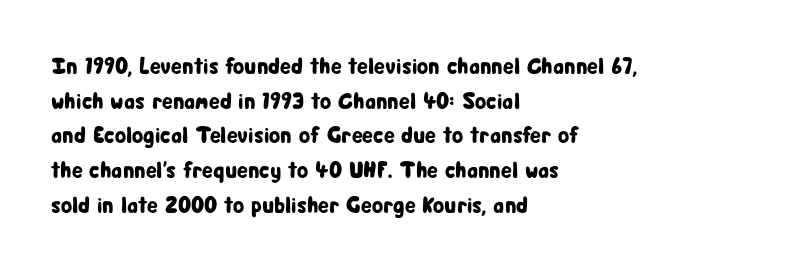
Students, observe: this is what conventionally led text looks like. Has an underline been added? It has not. Words appear dense and cohesive because spacing is normal. If you drew a ruler down the left edge, every line would touch it.
